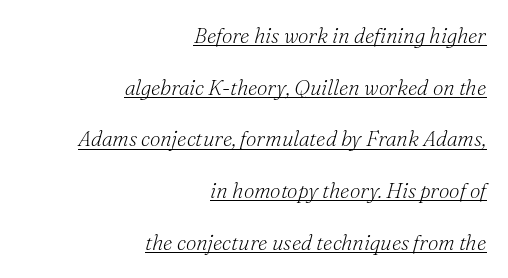
{"italic": "yes", "lean": "right", "slant_degrees": 16, "bold": "no", "underline": "yes", "align": "right", "line_spacing": "loose", "line_spacing_ratio": 2.46, "letter_spacing": "normal", "letter_spacing_em": 0.0, "glyph_px": 21}
